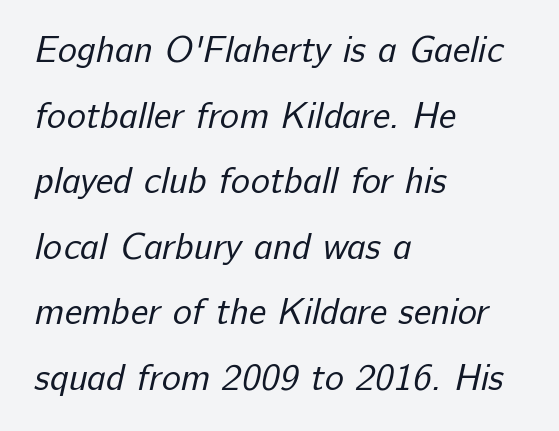
{"serif": "no", "bold": "no", "weight": "regular", "width": "normal", "stroke_contrast": "low", "x_height": "medium", "monospaced": "no", "underline": "no", "align": "left", "line_spacing_ratio": 1.82, "letter_spacing": "normal", "letter_spacing_em": 0.0, "glyph_px": 36}
